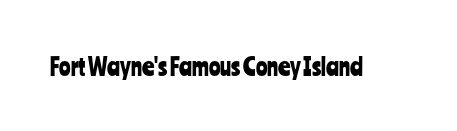
The image shows 24 px text type, upright; set normal letter spacing, not underlined.
